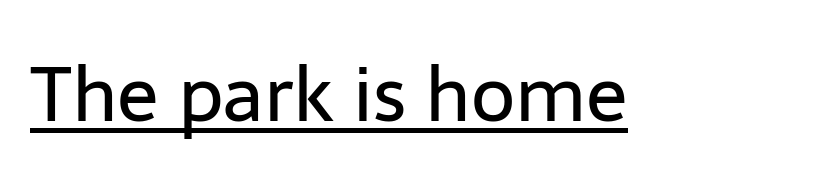
Q: Is the text bold? A: No.
Q: Is the text italic (slanted)? A: No, it is upright.
Q: Is the typeface a serif or a sans-serif typeface? A: Sans-serif.
Q: Is the text underlined? A: Yes.
Q: Is the spacing between letters normal or unusually wide? A: Normal.
Q: Width (condensed, normal, or wide)? A: Normal.
Q: Stroke contrast? A: Low.
Q: x-height? A: Medium.
Q: Monospaced? A: No.
